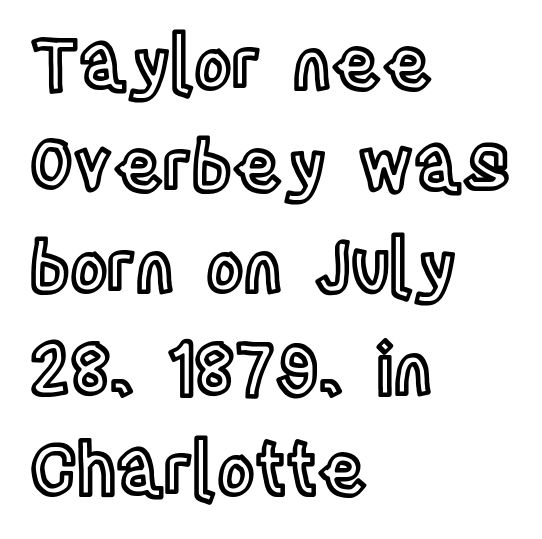
The image shows 71 px condensed type, upright; set left-aligned, normal line spacing (1.43x), normal letter spacing, not underlined; a large x-height.
